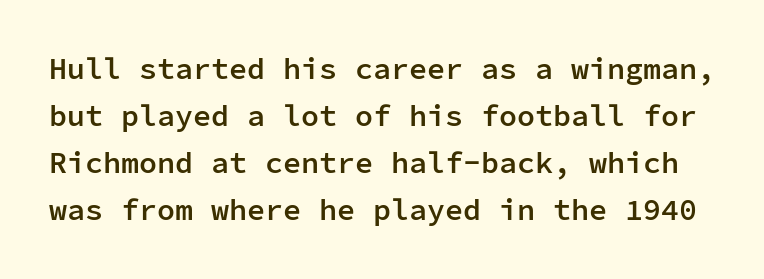
The image shows 30 px semibold sans-serif type, upright, monospaced; set normal line spacing (1.57x), normal letter spacing, not underlined; low stroke contrast and a medium x-height.
